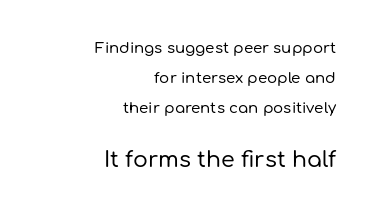
Q: Is the text italic (slanted)? A: No, it is upright.
Q: Is the text underlined? A: No.
Q: How is the paragraph aligned? A: Right-aligned.
Q: Is the spacing between letters normal or unusually wide? A: Normal.
Q: Is the spacing between lines tight, normal or loose? A: Loose.
Q: Which block of text is set in a larger size, the first (top) or the second (bottom)? A: The second (bottom) one.
